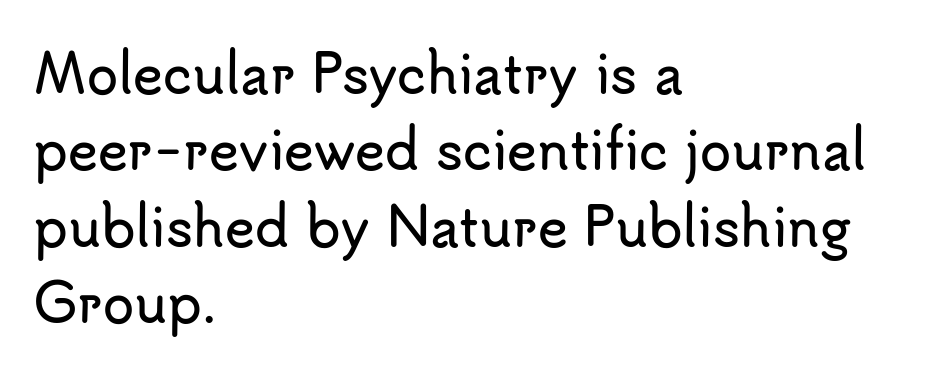
Q: Is the text italic (slanted)? A: No, it is upright.
Q: Is the typeface a serif or a sans-serif typeface? A: Sans-serif.
Q: Is the text underlined? A: No.
Q: How is the paragraph aligned? A: Left-aligned.
Q: Is the spacing between letters normal or unusually wide? A: Normal.
Q: Is the spacing between lines tight, normal or loose? A: Normal.
Q: Width (condensed, normal, or wide)? A: Normal.
Q: Stroke contrast? A: Low.
Q: x-height? A: Small.
Q: Monospaced? A: No.
